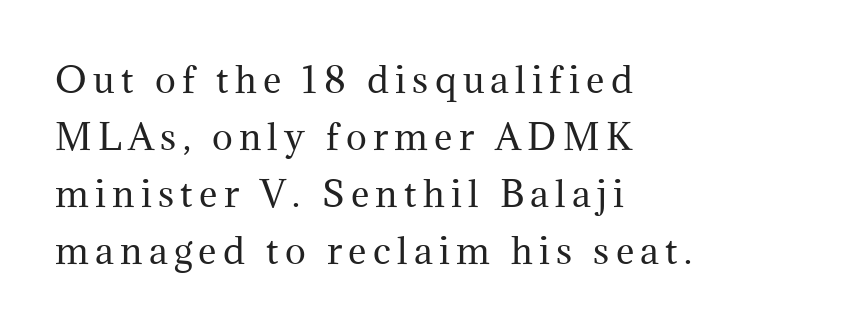
The image shows 35 px regular-weight serif type, upright; set left-aligned, normal line spacing (1.63x), not underlined; medium stroke contrast and a medium x-height.
